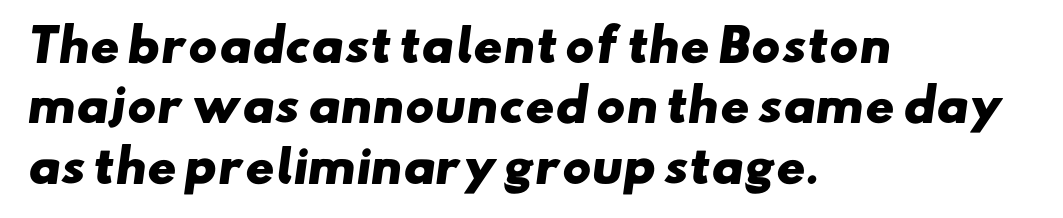
The image shows 44 px heavy, wide sans-serif type; set left-aligned, normal line spacing (1.37x), normal letter spacing, not underlined; low stroke contrast and a small x-height.
